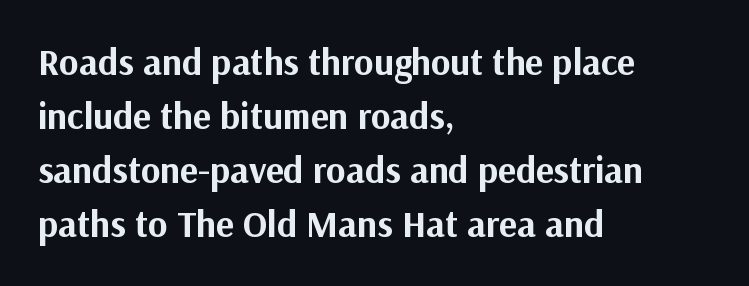
{"serif": "no", "italic": "no", "bold": "yes", "weight": "bold", "width": "normal", "stroke_contrast": "medium", "x_height": "medium", "monospaced": "no", "underline": "no", "align": "left", "line_spacing": "normal", "line_spacing_ratio": 1.46, "letter_spacing": "normal", "letter_spacing_em": 0.0, "glyph_px": 37}
